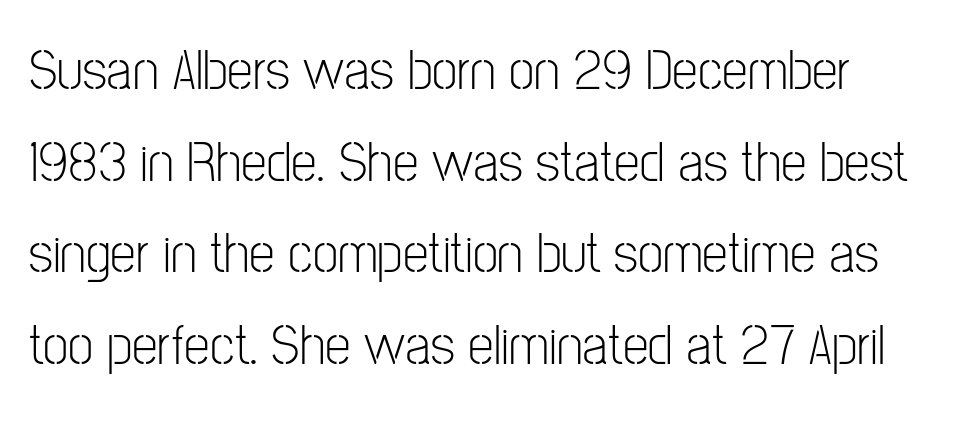
Short note: letters normally spaced. The lettering holds an erect, upright posture throughout. Is this a sans? Yes — the strokes have no serifs. Counters stay open thanks to moderate or lighter strokes. The foot of each line stays bare and open. Looks like regular typesetting: each glyph gets only the width it needs.
